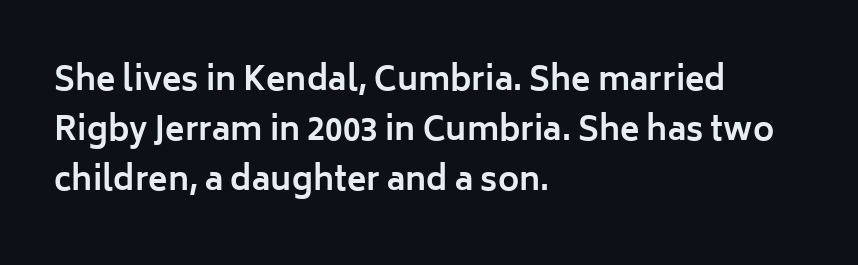
{"serif": "no", "italic": "no", "bold": "yes", "weight": "bold", "width": "normal", "stroke_contrast": "low", "x_height": "medium", "monospaced": "no", "underline": "no", "align": "left", "line_spacing": "normal", "line_spacing_ratio": 1.56, "letter_spacing": "normal", "letter_spacing_em": 0.0, "glyph_px": 32}
